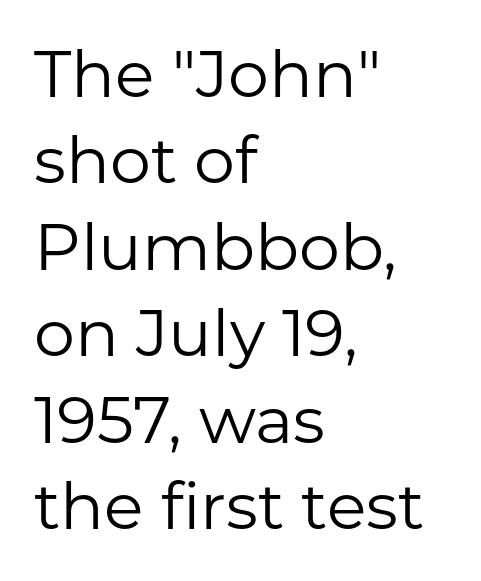
Weight class: somewhere from thin through regular. Tracking value appears to be zero — textbook default spacing. Caption: multi-line text, flush left, ragged right. Characters remain perfectly vertical along every line. Horizontal bands of white between lines are of average thickness.
